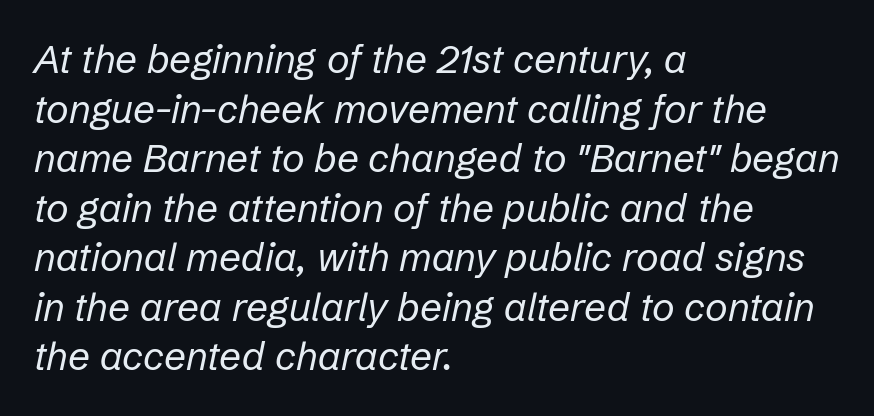
Rows of type keep a routine distance in the vertical direction. On a weight scale, this lands at 450 or below. The paragraph shown leans on its left margin. Compared with ordinary roman type, these characters are visibly tilted. Underline: absent. Character widths vary here, with narrow letters taking less room than wide ones.
